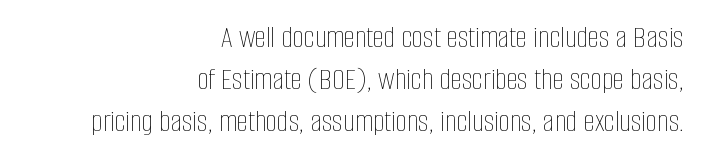
{"italic": "no", "bold": "no", "weight": "thin", "width": "condensed", "stroke_contrast": "low", "x_height": "large", "monospaced": "no", "underline": "no", "align": "right", "line_spacing": "normal", "line_spacing_ratio": 1.32, "letter_spacing": "normal", "letter_spacing_em": 0.0, "glyph_px": 32}
